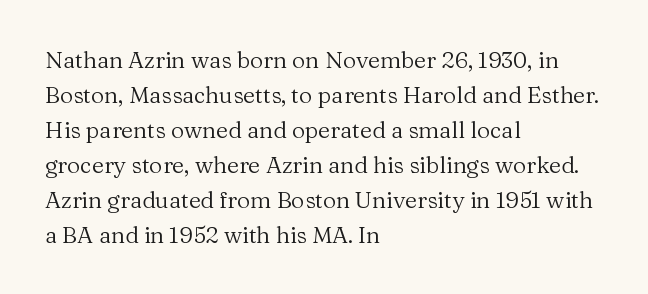
{"italic": "no", "bold": "no", "underline": "no", "align": "left", "line_spacing": "normal", "line_spacing_ratio": 1.52, "letter_spacing": "normal", "letter_spacing_em": 0.0, "glyph_px": 23}
